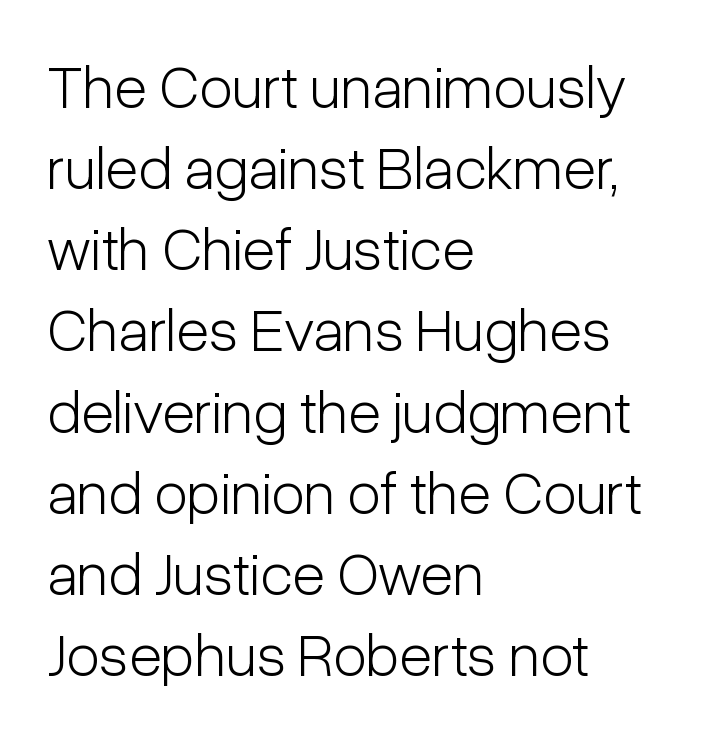
Is this a fixed-width face? No — the glyphs have proportional, varying widths. The designer left line spacing at the default. Letterform terminals end flat and unadorned throughout the passage. Compared with a typical body face, this is equally light or lighter still.
